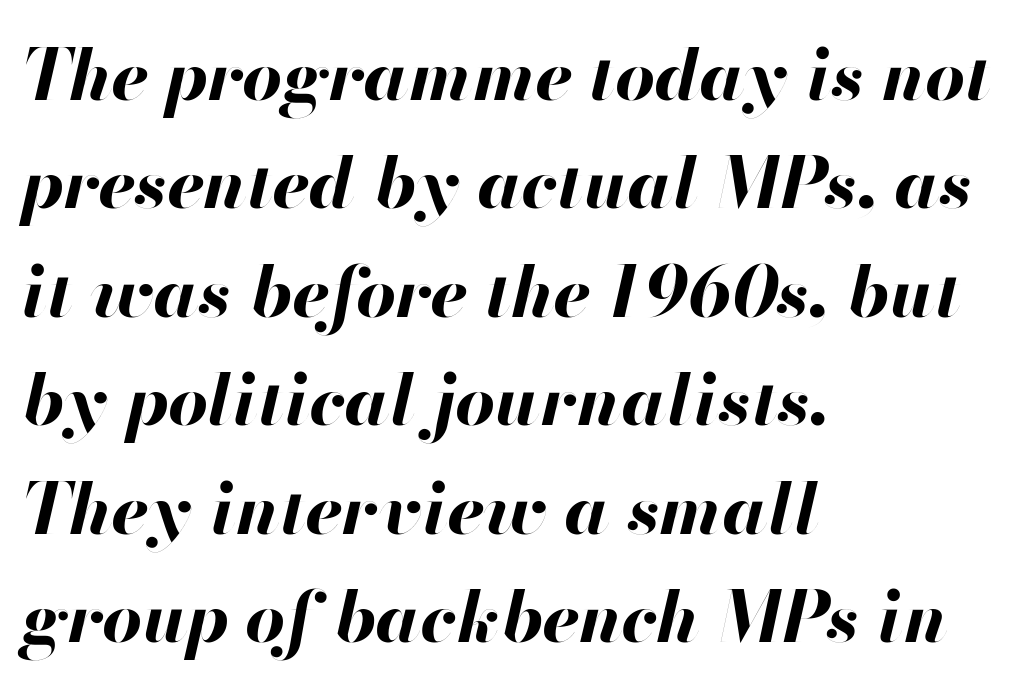
The image shows 70 px bold type, italic (leaning right); set left-aligned, normal line spacing (1.55x), normal letter spacing, not underlined; high stroke contrast and a small x-height.
